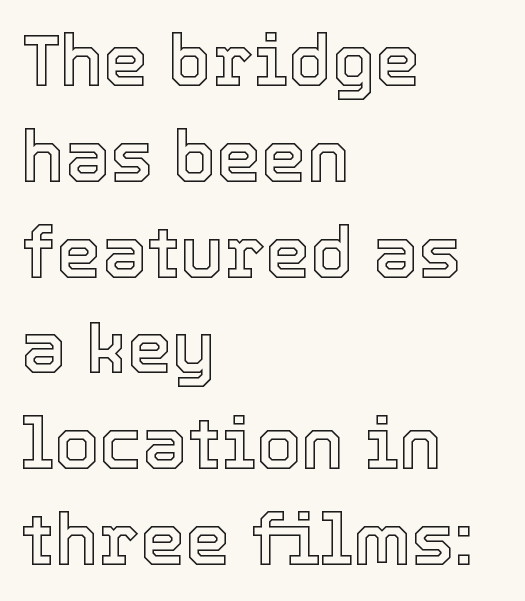
{"italic": "no", "width": "normal", "x_height": "medium", "monospaced": "no", "underline": "no", "align": "left", "line_spacing": "normal", "line_spacing_ratio": 1.33, "letter_spacing": "normal", "letter_spacing_em": 0.0, "glyph_px": 72}
